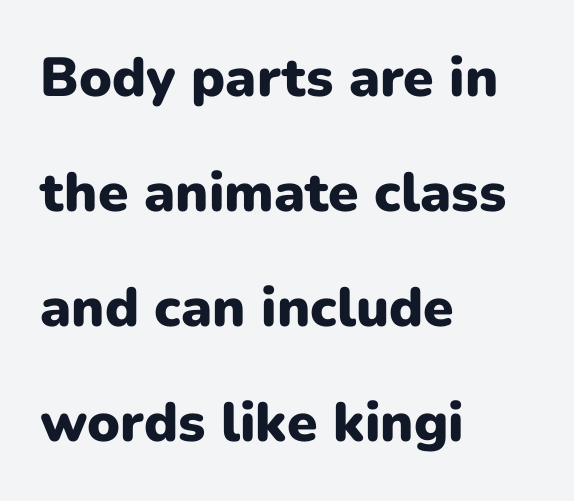
Q: Is the text bold? A: Yes.
Q: Is the text italic (slanted)? A: No, it is upright.
Q: Is the typeface a serif or a sans-serif typeface? A: Sans-serif.
Q: Is the text underlined? A: No.
Q: How is the paragraph aligned? A: Left-aligned.
Q: Is the spacing between letters normal or unusually wide? A: Normal.
Q: Is the spacing between lines tight, normal or loose? A: Loose.
Q: Width (condensed, normal, or wide)? A: Normal.
Q: Stroke contrast? A: Low.
Q: x-height? A: Medium.
Q: Monospaced? A: No.
